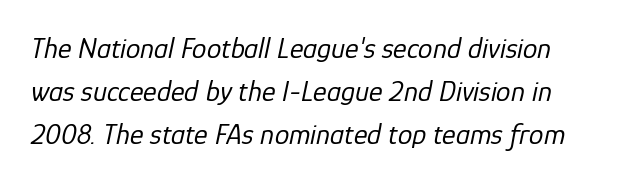
{"italic": "yes", "lean": "right", "slant_degrees": 12, "bold": "no", "weight": "regular", "width": "normal", "stroke_contrast": "low", "x_height": "medium", "monospaced": "no", "underline": "no", "line_spacing": "normal", "line_spacing_ratio": 1.48, "letter_spacing": "normal", "letter_spacing_em": 0.0, "glyph_px": 29}
